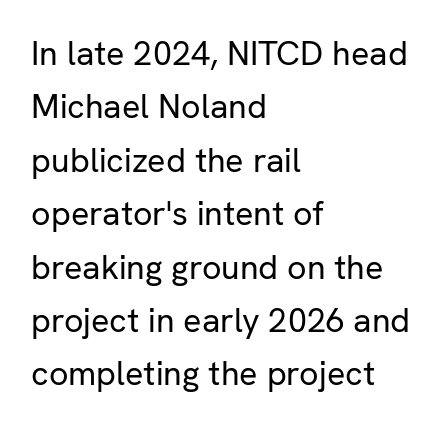
Q: Is the text bold? A: No.
Q: Is the text italic (slanted)? A: No, it is upright.
Q: Is the typeface a serif or a sans-serif typeface? A: Sans-serif.
Q: Is the text underlined? A: No.
Q: How is the paragraph aligned? A: Left-aligned.
Q: Is the spacing between letters normal or unusually wide? A: Normal.
Q: Is the spacing between lines tight, normal or loose? A: Normal.
Q: Width (condensed, normal, or wide)? A: Normal.
Q: Stroke contrast? A: Low.
Q: x-height? A: Medium.
Q: Monospaced? A: No.
